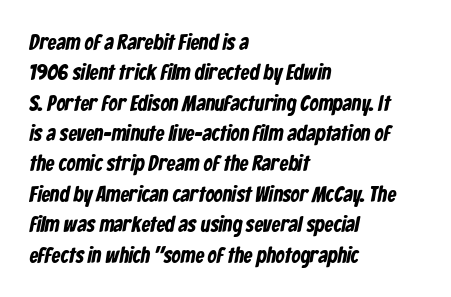
Q: Is the text bold? A: Yes.
Q: Is the text underlined? A: No.
Q: How is the paragraph aligned? A: Left-aligned.
Q: Is the spacing between letters normal or unusually wide? A: Normal.
Q: Is the spacing between lines tight, normal or loose? A: Normal.
